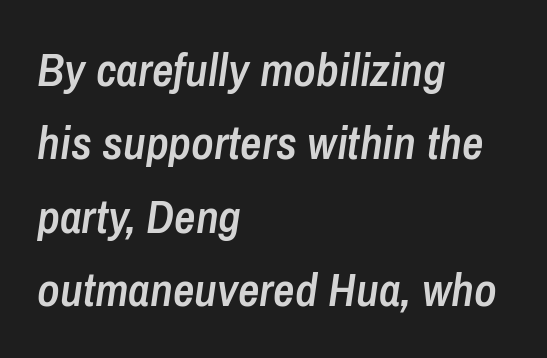
Q: Is the text bold? A: Semi-bold.
Q: Is the text italic (slanted)? A: Yes, it leans right by about 8 degrees.
Q: Is the text underlined? A: No.
Q: How is the paragraph aligned? A: Left-aligned.
Q: Is the spacing between letters normal or unusually wide? A: Normal.
Q: Is the spacing between lines tight, normal or loose? A: Normal.
Q: Width (condensed, normal, or wide)? A: Condensed.
Q: Stroke contrast? A: Low.
Q: x-height? A: Medium.
Q: Monospaced? A: No.
